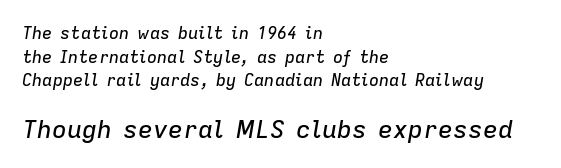
The image shows 25 px text type, italic (leaning right); set left-aligned, normal line spacing (1.39x), normal letter spacing, not underlined; the second (bottom) block is 1.47x larger.
